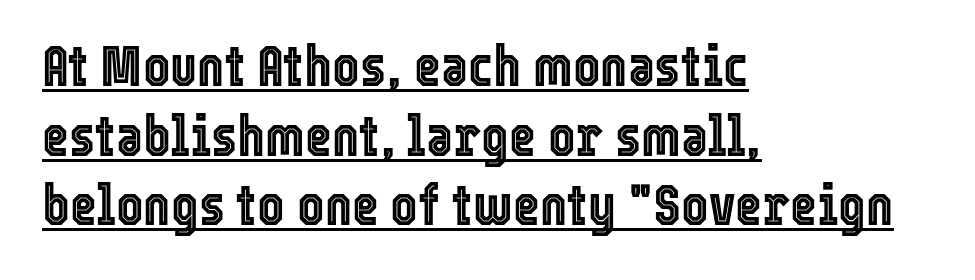
Q: Is the text italic (slanted)? A: No, it is upright.
Q: Is the text underlined? A: Yes.
Q: How is the paragraph aligned? A: Left-aligned.
Q: Is the spacing between letters normal or unusually wide? A: Normal.
Q: Width (condensed, normal, or wide)? A: Condensed.
Q: x-height? A: Medium.
Q: Monospaced? A: No.
